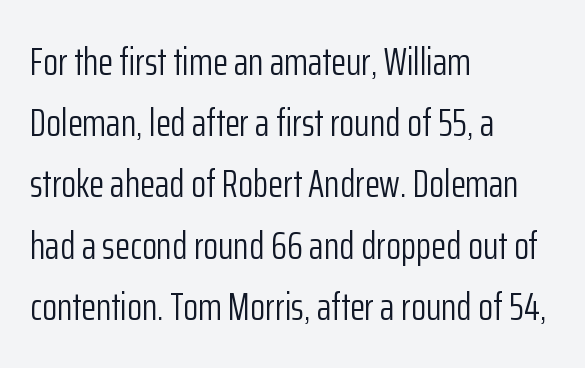
{"serif": "no", "italic": "no", "bold": "no", "weight": "light", "width": "condensed", "stroke_contrast": "low", "x_height": "medium", "monospaced": "no", "underline": "no", "align": "left", "line_spacing": "normal", "line_spacing_ratio": 1.57, "letter_spacing": "normal", "letter_spacing_em": 0.0, "glyph_px": 39}
